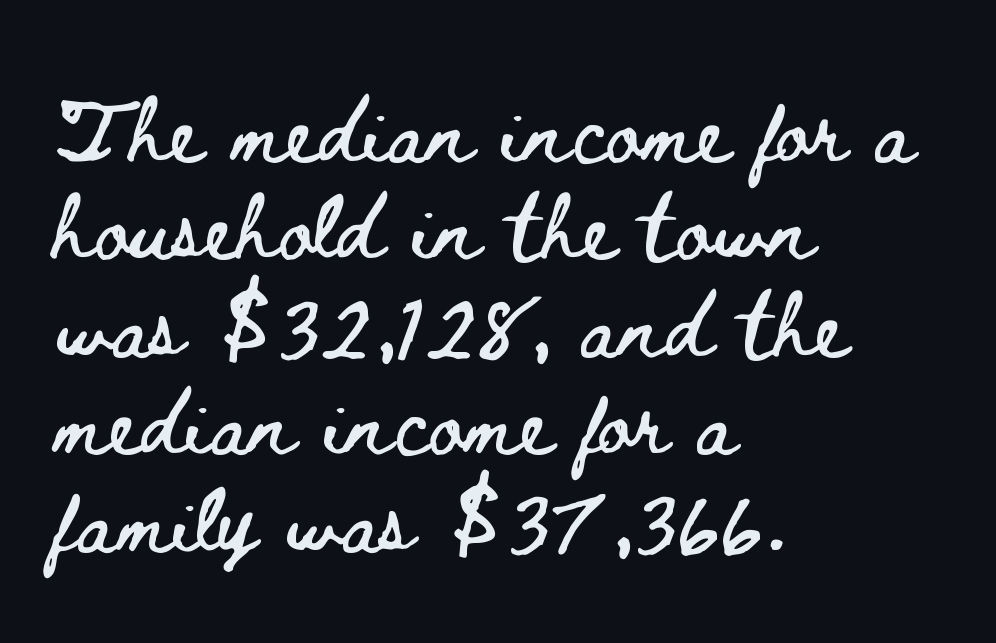
Q: Is the text underlined? A: No.
Q: How is the paragraph aligned? A: Left-aligned.
Q: Is the spacing between letters normal or unusually wide? A: Normal.
Q: Is the spacing between lines tight, normal or loose? A: Normal.
Q: Width (condensed, normal, or wide)? A: Wide.
Q: Stroke contrast? A: Low.
Q: x-height? A: Small.
Q: Monospaced? A: No.
